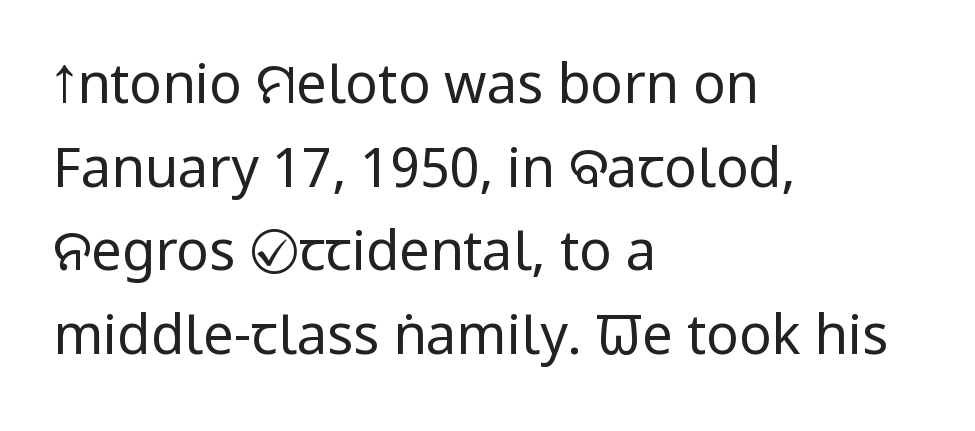
Q: Is the text bold? A: No.
Q: Is the text italic (slanted)? A: No, it is upright.
Q: Is the typeface a serif or a sans-serif typeface? A: Sans-serif.
Q: Is the text underlined? A: No.
Q: How is the paragraph aligned? A: Left-aligned.
Q: Is the spacing between letters normal or unusually wide? A: Normal.
Q: Is the spacing between lines tight, normal or loose? A: Normal.
Q: Width (condensed, normal, or wide)? A: Condensed.
Q: Stroke contrast? A: Low.
Q: x-height? A: Large.
Q: Monospaced? A: No.
